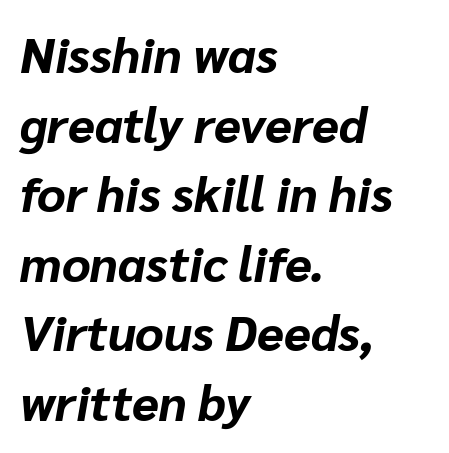
The image shows 49 px bold type, italic (leaning right); set left-aligned, normal line spacing (1.42x), normal letter spacing, not underlined; low stroke contrast and a medium x-height.
